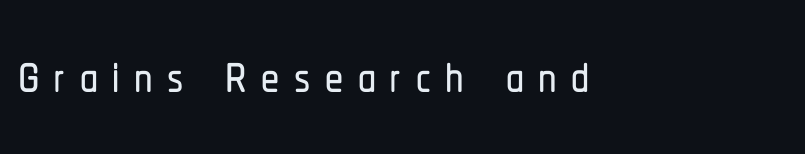
Q: Is the text italic (slanted)? A: No, it is upright.
Q: Is the typeface a serif or a sans-serif typeface? A: Sans-serif.
Q: Is the text underlined? A: No.
Q: How is the paragraph aligned? A: Left-aligned.
Q: Is the spacing between letters normal or unusually wide? A: Unusually wide.
Q: Width (condensed, normal, or wide)? A: Condensed.
Q: Stroke contrast? A: Low.
Q: x-height? A: Medium.
Q: Monospaced? A: No.
